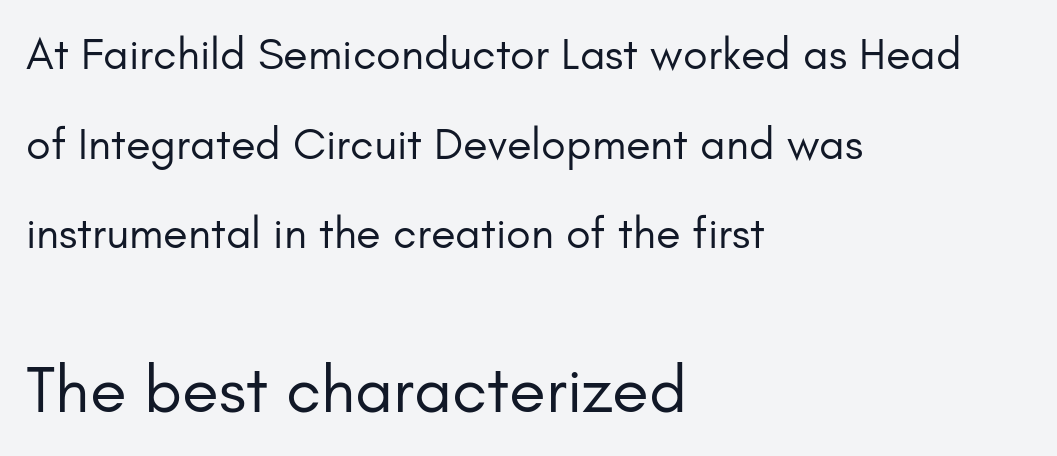
Q: Is the text bold? A: No.
Q: Is the text italic (slanted)? A: No, it is upright.
Q: Is the typeface a serif or a sans-serif typeface? A: Sans-serif.
Q: Is the text underlined? A: No.
Q: How is the paragraph aligned? A: Left-aligned.
Q: Is the spacing between letters normal or unusually wide? A: Normal.
Q: Is the spacing between lines tight, normal or loose? A: Loose.
Q: Which block of text is set in a larger size, the first (top) or the second (bottom)? A: The second (bottom) one.
Q: Width (condensed, normal, or wide)? A: Normal.
Q: Stroke contrast? A: Low.
Q: x-height? A: Small.
Q: Monospaced? A: No.
